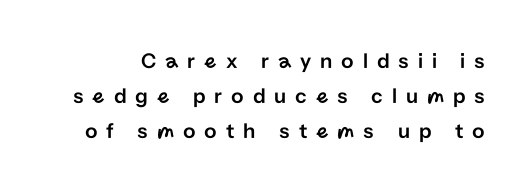
The image shows 22 px text type, upright; set normal line spacing (1.58x), unusually wide letter spacing (+0.4 em), not underlined.
